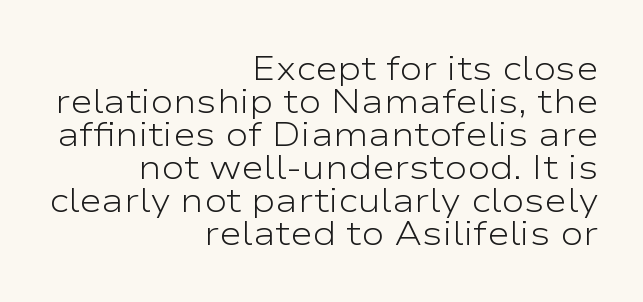
The image shows 34 px light, wide sans-serif type, upright; set right-aligned, tight line spacing (0.97x), normal letter spacing, not underlined; low stroke contrast and a medium x-height.
